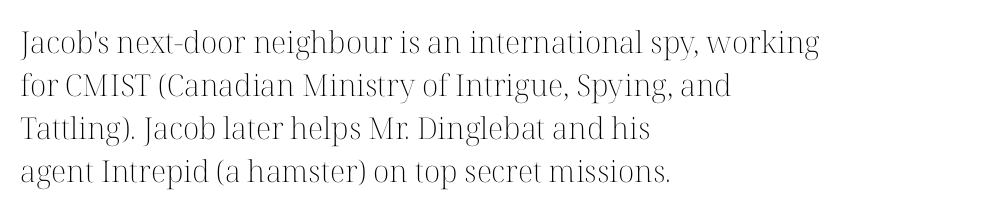
{"serif": "yes", "italic": "no", "bold": "no", "weight": "light", "width": "normal", "stroke_contrast": "high", "x_height": "medium", "monospaced": "no", "underline": "no", "align": "left", "line_spacing": "normal", "line_spacing_ratio": 1.43, "letter_spacing": "normal", "letter_spacing_em": 0.0, "glyph_px": 30}
